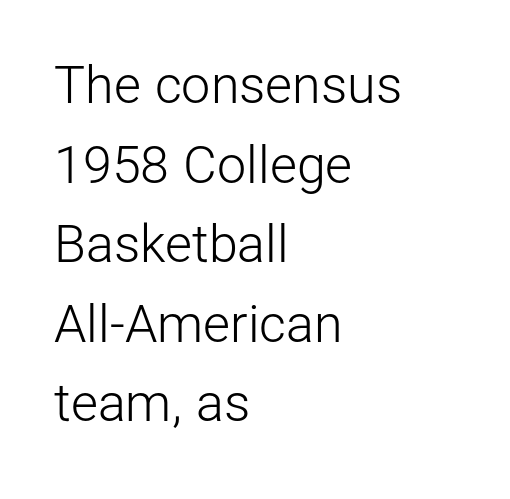
The image shows 52 px light sans-serif type, upright; set left-aligned, normal line spacing (1.53x), normal letter spacing, not underlined; low stroke contrast and a medium x-height.
